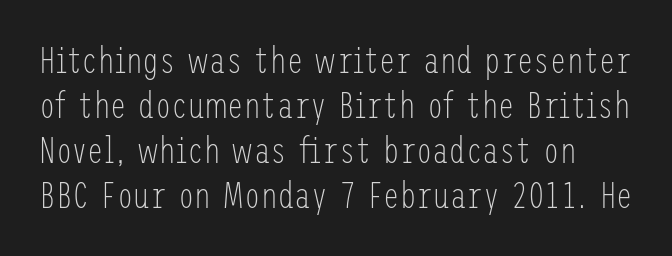
The image shows 37 px light, condensed sans-serif type, upright; set line spacing 1.22x, normal letter spacing, not underlined; low stroke contrast and a medium x-height.
